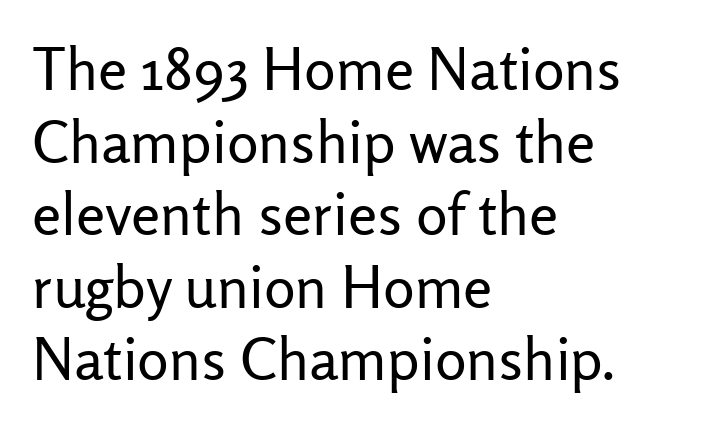
The image shows 59 px regular-weight sans-serif type, upright; set left-aligned, line spacing 1.23x, normal letter spacing, not underlined; low stroke contrast and a medium x-height.
